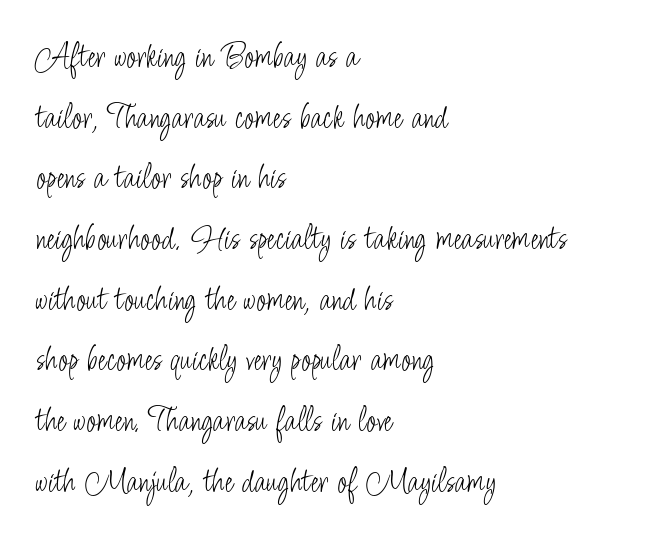
The image shows 37 px light, condensed sans-serif type; set left-aligned, normal line spacing (1.64x), normal letter spacing, not underlined; low stroke contrast and a small x-height.
